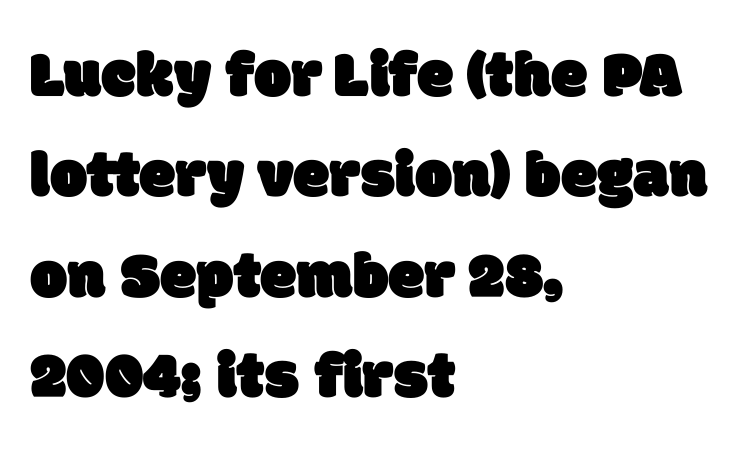
No extra tracking has been applied to these lines. Has an underline been added? It has not. Line starts are locked; line ends wander. Examine the stroke ends and you'll find no serifs.
